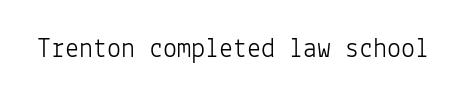
{"serif": "no", "italic": "no", "bold": "no", "weight": "light", "width": "normal", "stroke_contrast": "low", "x_height": "medium", "monospaced": "yes", "underline": "no", "letter_spacing": "normal", "letter_spacing_em": 0.0, "glyph_px": 28}
